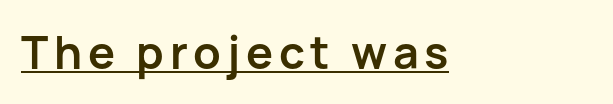
The image shows 45 px semibold sans-serif type, upright; set left-aligned, underlined; low stroke contrast and a medium x-height.
